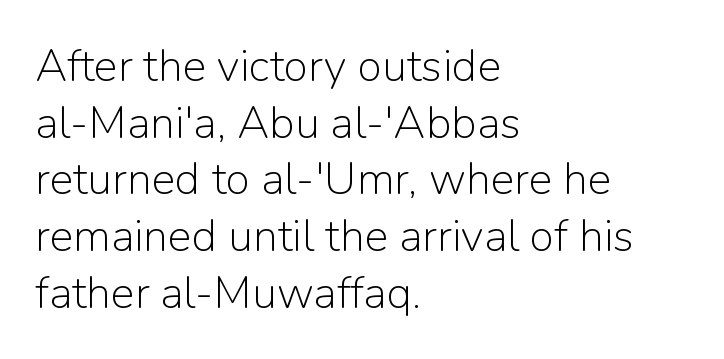
Q: Is the text bold? A: No.
Q: Is the text italic (slanted)? A: No, it is upright.
Q: Is the typeface a serif or a sans-serif typeface? A: Sans-serif.
Q: Is the text underlined? A: No.
Q: How is the paragraph aligned? A: Left-aligned.
Q: Is the spacing between letters normal or unusually wide? A: Normal.
Q: Is the spacing between lines tight, normal or loose? A: Normal.
Q: Width (condensed, normal, or wide)? A: Normal.
Q: Stroke contrast? A: Low.
Q: x-height? A: Medium.
Q: Monospaced? A: No.
